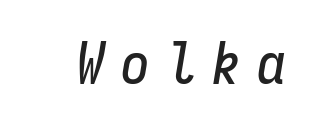
Characters follow at a spacing far wider than the type designer built in. Fixed-width glyphs throughout — classic coding-font behaviour. The space beneath each line is pristine and unruled. In terms of posture, this sample is oblique.
